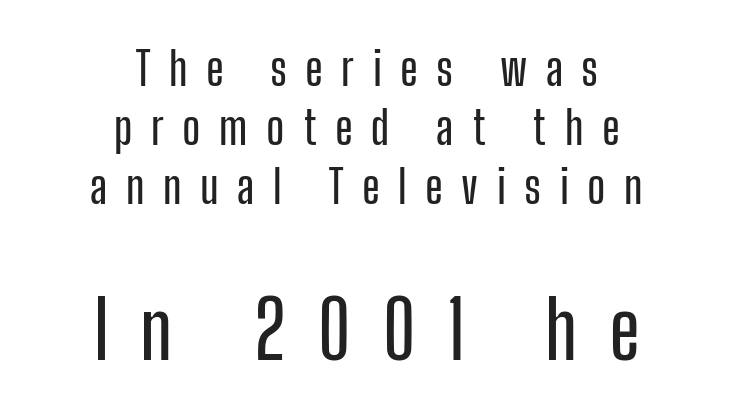
{"serif": "no", "italic": "no", "width": "condensed", "stroke_contrast": "low", "x_height": "medium", "monospaced": "no", "underline": "no", "align": "center", "line_spacing": "normal", "line_spacing_ratio": 1.28, "letter_spacing": "wide", "letter_spacing_em": 0.4, "larger_block": "second", "size_ratio": 1.74, "glyph_px": 80}
